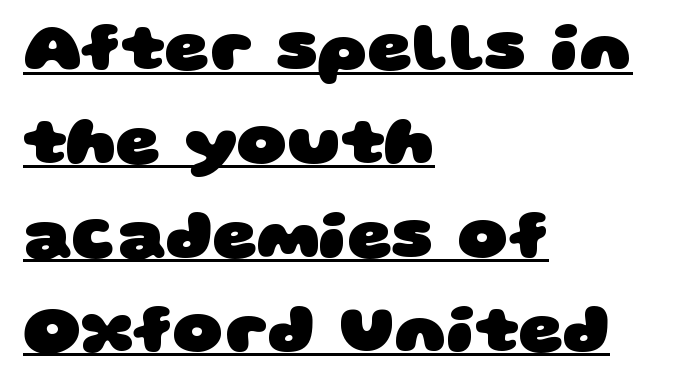
Q: Is the text bold? A: Yes.
Q: Is the typeface a serif or a sans-serif typeface? A: Sans-serif.
Q: Is the text underlined? A: Yes.
Q: How is the paragraph aligned? A: Left-aligned.
Q: Is the spacing between letters normal or unusually wide? A: Normal.
Q: Is the spacing between lines tight, normal or loose? A: Normal.
Q: Width (condensed, normal, or wide)? A: Wide.
Q: Stroke contrast? A: Low.
Q: x-height? A: Large.
Q: Monospaced? A: No.
